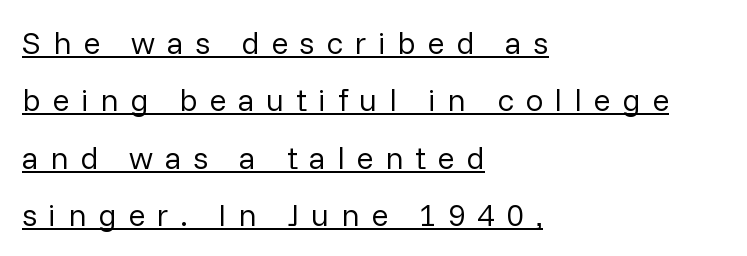
Q: Is the text bold? A: No.
Q: Is the text italic (slanted)? A: No, it is upright.
Q: Is the typeface a serif or a sans-serif typeface? A: Sans-serif.
Q: Is the text underlined? A: Yes.
Q: How is the paragraph aligned? A: Left-aligned.
Q: Is the spacing between letters normal or unusually wide? A: Unusually wide.
Q: Width (condensed, normal, or wide)? A: Normal.
Q: Stroke contrast? A: Low.
Q: x-height? A: Medium.
Q: Monospaced? A: No.
